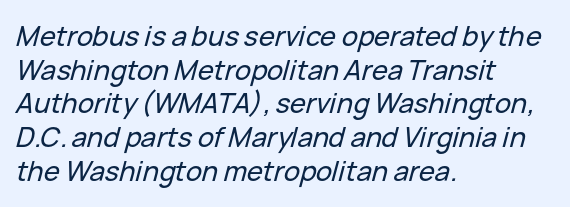
{"italic": "yes", "lean": "right", "slant_degrees": 15, "underline": "no", "align": "left", "line_spacing": "normal", "line_spacing_ratio": 1.25, "letter_spacing": "normal", "letter_spacing_em": 0.0, "glyph_px": 27}
